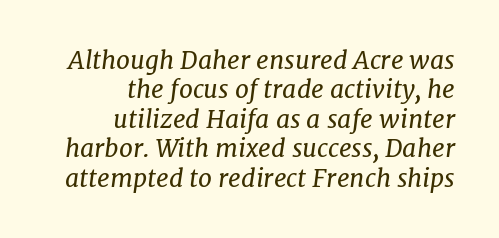
Q: Is the text bold? A: No.
Q: Is the text italic (slanted)? A: Yes, it leans right by about 7 degrees.
Q: Is the text underlined? A: No.
Q: How is the paragraph aligned? A: Right-aligned.
Q: Is the spacing between letters normal or unusually wide? A: Normal.
